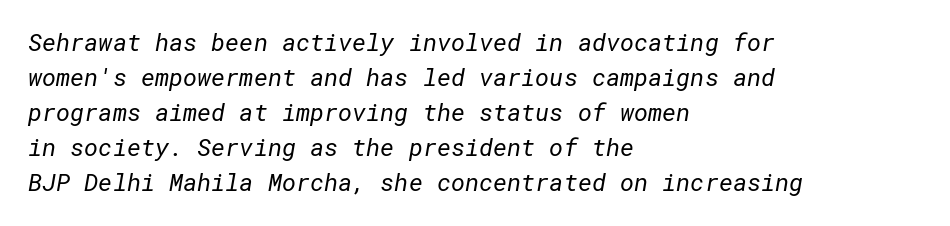
Q: Is the text bold? A: No.
Q: Is the text underlined? A: No.
Q: How is the paragraph aligned? A: Left-aligned.
Q: Is the spacing between letters normal or unusually wide? A: Normal.
Q: Is the spacing between lines tight, normal or loose? A: Normal.
